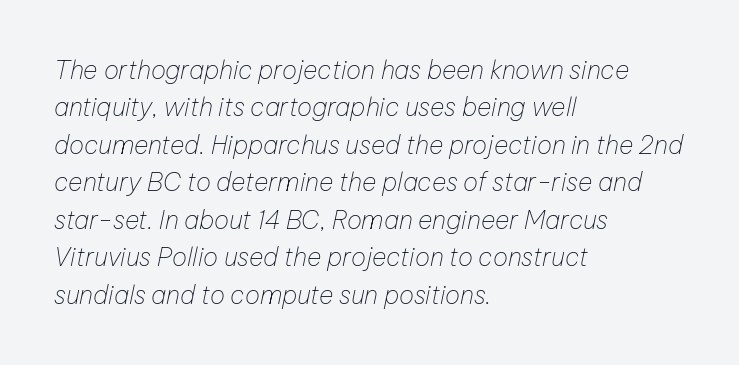
The image shows 25 px text type, italic (leaning right); set left-aligned, normal line spacing (1.5x), normal letter spacing, not underlined.
